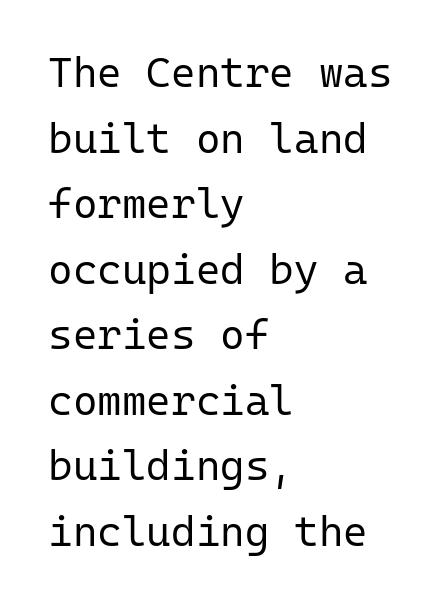
The text block is weighted toward the left margin, trailing off unevenly rightward. Note: no serifs on the glyphs. Compared with typical body copy, the letter spacing here is the same. Counters stay open thanks to moderate or lighter strokes.
